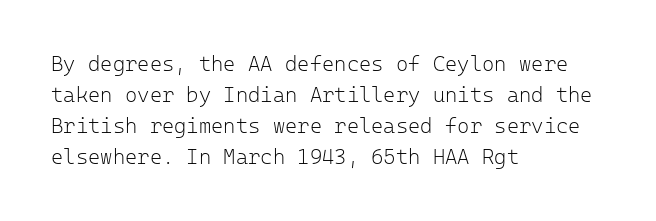
The image shows 21 px text type, upright; set left-aligned, normal line spacing (1.48x), normal letter spacing, not underlined.
